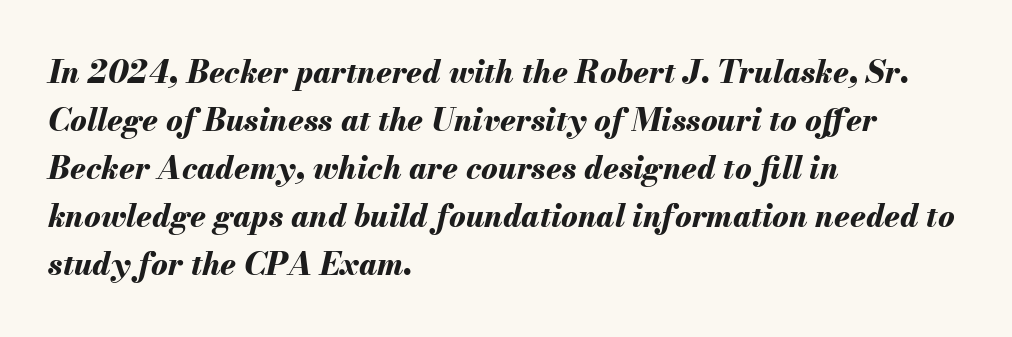
The letterforms sit shoulder to shoulder at normal distance. These lines are rendered in a variable-pitch font. These lines sit exactly where default settings would place them. Students, this is bold: see how much ink each stroke carries. The lines are quadded left. The baseline area is clear.
